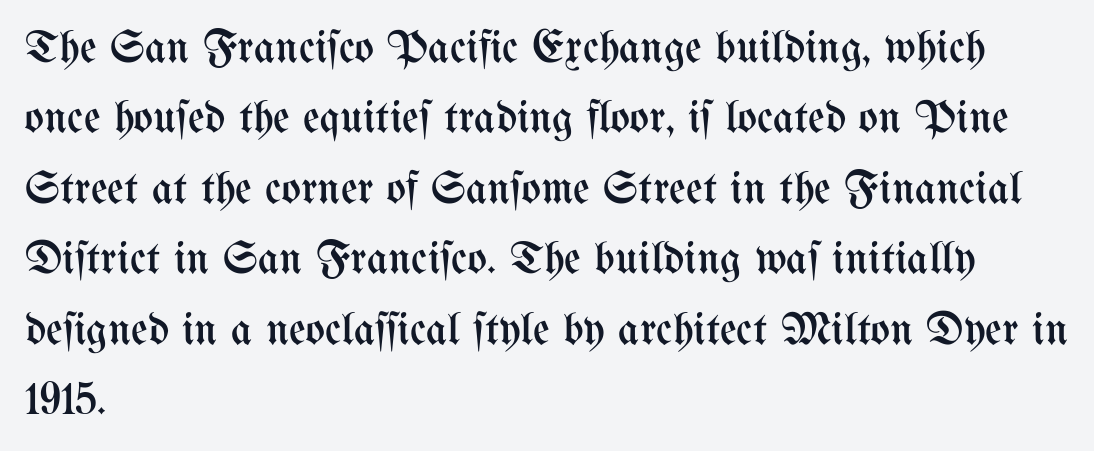
The words here are not underlined. Teacher's note: observe the even left margin — that is flush-left alignment. Spacing verdict: proportional, widths tailored to each character. This is not heavy type; no bold has been used. Words appear dense and cohesive because spacing is normal. This block has exactly the height ordinary leading produces.
